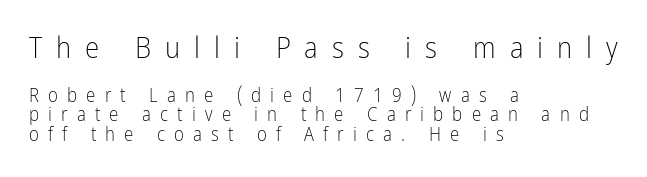
{"serif": "no", "italic": "no", "bold": "no", "weight": "light", "width": "condensed", "stroke_contrast": "low", "x_height": "medium", "monospaced": "no", "underline": "no", "align": "left", "line_spacing": "tight", "line_spacing_ratio": 1.02, "letter_spacing": "wide", "letter_spacing_em": 0.48, "larger_block": "first", "size_ratio": 1.53, "glyph_px": 29}
